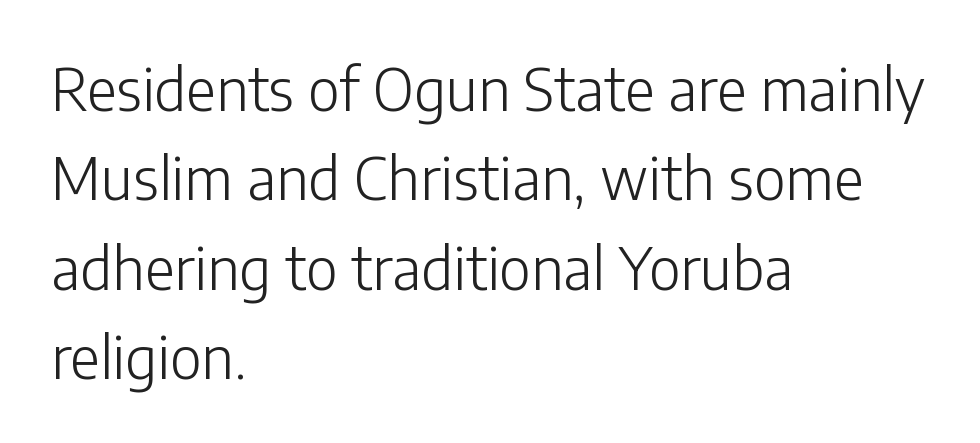
Stroke mass is kept to a normal reading level or below. The space beneath each line is pristine and unruled. Posture: vertical. Here the glyphs are tracked normally, forming tight word shapes. A student would call this left alignment; a typographer would say flush left, rag right.
